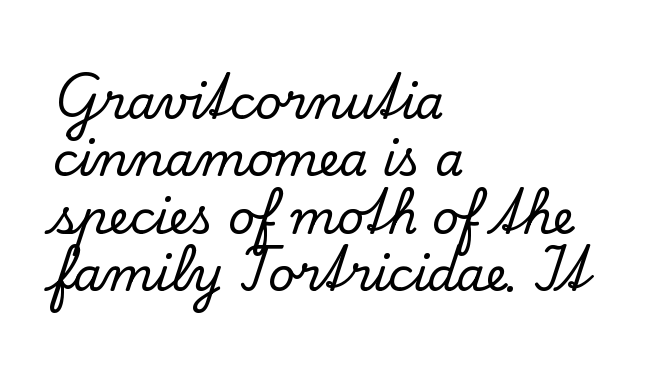
The image shows 46 px serif type; set left-aligned, normal line spacing (1.25x), normal letter spacing, not underlined; low stroke contrast and a small x-height.
